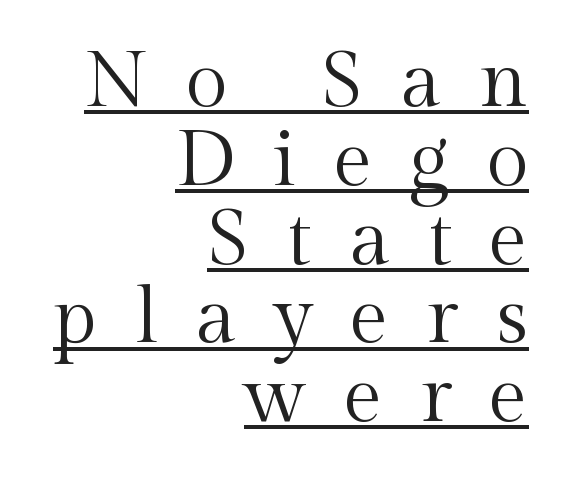
Q: Is the text bold? A: No.
Q: Is the text italic (slanted)? A: No, it is upright.
Q: Is the typeface a serif or a sans-serif typeface? A: Serif.
Q: Is the text underlined? A: Yes.
Q: How is the paragraph aligned? A: Right-aligned.
Q: Is the spacing between letters normal or unusually wide? A: Unusually wide.
Q: Is the spacing between lines tight, normal or loose? A: Tight.
Q: Width (condensed, normal, or wide)? A: Normal.
Q: x-height? A: Medium.
Q: Monospaced? A: No.
